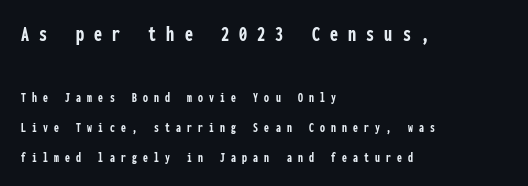
{"italic": "no", "bold": "yes", "underline": "no", "align": "left", "line_spacing": "loose", "line_spacing_ratio": 2.14, "letter_spacing": "wide", "letter_spacing_em": 0.44, "larger_block": "first", "size_ratio": 1.64, "glyph_px": 23}
